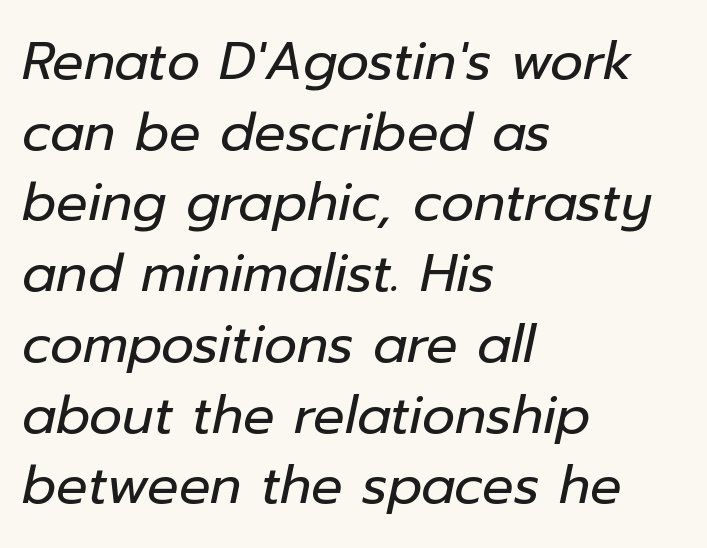
Q: Is the text bold? A: No.
Q: Is the text italic (slanted)? A: Yes, it leans right by about 12 degrees.
Q: Is the text underlined? A: No.
Q: How is the paragraph aligned? A: Left-aligned.
Q: Is the spacing between letters normal or unusually wide? A: Normal.
Q: Is the spacing between lines tight, normal or loose? A: Normal.
Q: Width (condensed, normal, or wide)? A: Normal.
Q: Stroke contrast? A: Low.
Q: x-height? A: Medium.
Q: Monospaced? A: No.
